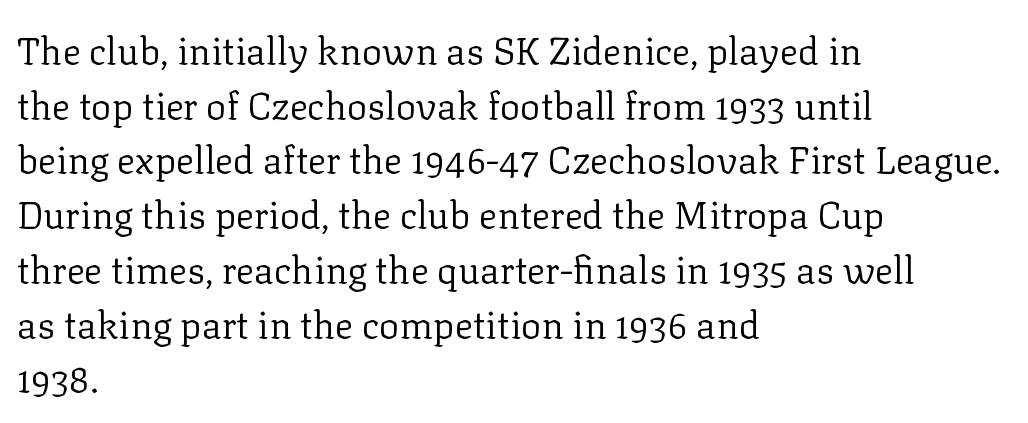
The image shows 38 px regular-weight serif type, upright; set left-aligned, normal line spacing (1.44x), normal letter spacing, not underlined; low stroke contrast and a medium x-height.
